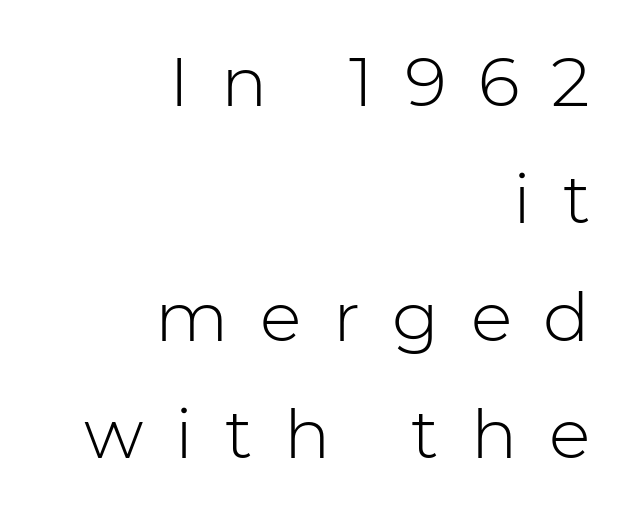
The image shows 69 px light sans-serif type, upright; set right-aligned, normal line spacing (1.7x), unusually wide letter spacing (+0.46 em), not underlined; low stroke contrast and a medium x-height.
